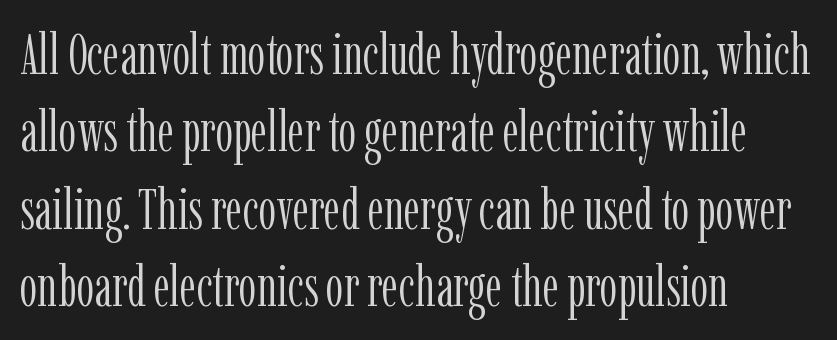
Here the designer chose a conventional face with non-uniform glyph widths. In CSS terms this would be text-align: left. Is there any slant? The stems are plumb. This reads as an unemphasized weight, regular at the heaviest. The specimen omits any rule beneath the text block's lines. There is no visible air inserted between adjacent glyphs.
